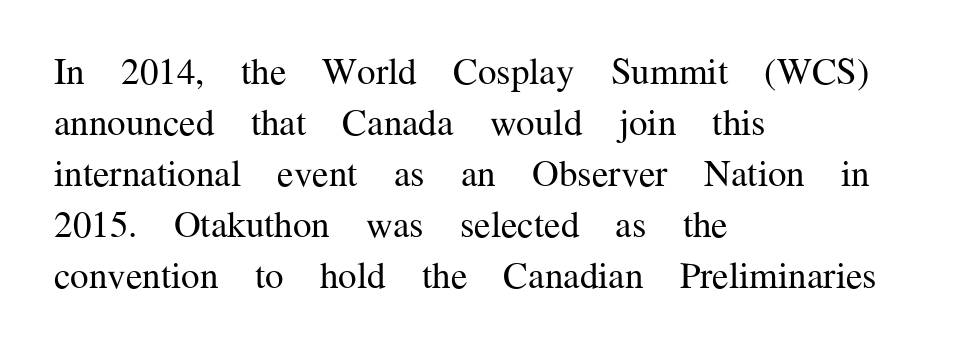
{"serif": "yes", "italic": "no", "bold": "no", "weight": "regular", "width": "normal", "stroke_contrast": "medium", "x_height": "medium", "monospaced": "no", "underline": "no", "align": "left", "line_spacing": "normal", "line_spacing_ratio": 1.38, "letter_spacing": "normal", "letter_spacing_em": 0.0, "glyph_px": 37}
